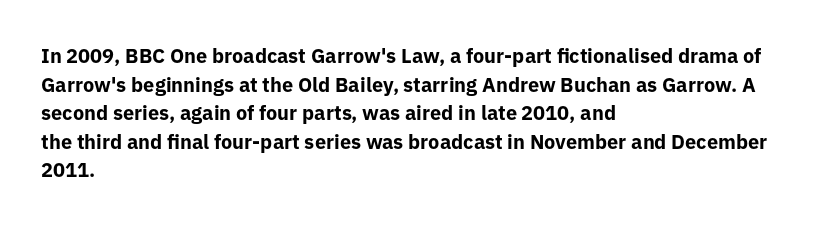
Q: Is the text bold? A: Yes.
Q: Is the text italic (slanted)? A: No, it is upright.
Q: Is the text underlined? A: No.
Q: How is the paragraph aligned? A: Left-aligned.
Q: Is the spacing between letters normal or unusually wide? A: Normal.
Q: Is the spacing between lines tight, normal or loose? A: Normal.
